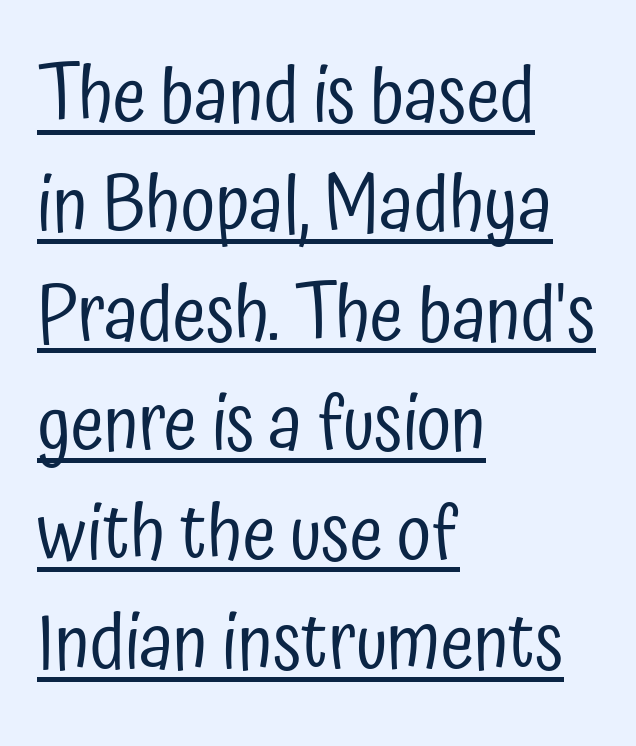
Q: Is the text bold? A: No.
Q: Is the text italic (slanted)? A: No, it is upright.
Q: Is the typeface a serif or a sans-serif typeface? A: Sans-serif.
Q: Is the text underlined? A: Yes.
Q: How is the paragraph aligned? A: Left-aligned.
Q: Is the spacing between letters normal or unusually wide? A: Normal.
Q: Is the spacing between lines tight, normal or loose? A: Normal.
Q: Width (condensed, normal, or wide)? A: Condensed.
Q: Stroke contrast? A: Low.
Q: x-height? A: Medium.
Q: Monospaced? A: No.
